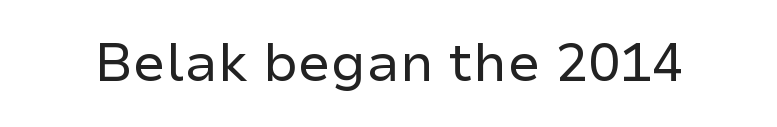
The image shows 53 px regular-weight sans-serif type, upright; set normal letter spacing, not underlined; low stroke contrast and a medium x-height.
